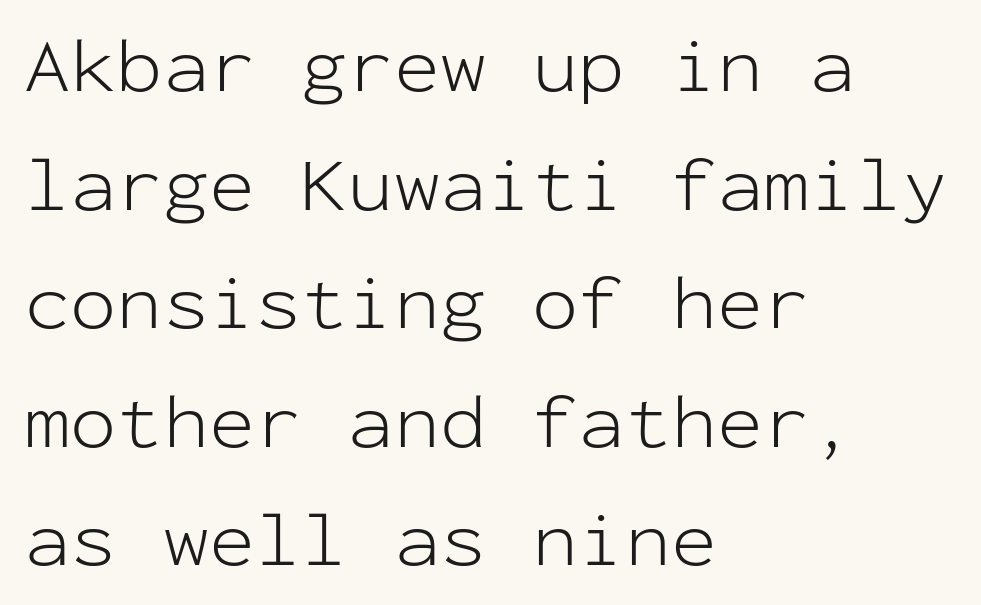
Characters remain perfectly vertical along every line. Casual observation: everything's shoved over to the left. Look at the bottom of the vertical strokes: they stop flat, with no serifs. You could call the tracking neutral — neither tight nor loose.
